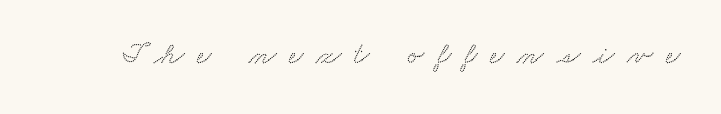
Varying glyph widths throughout — classic text-font behaviour. In terms of letterspacing, this is a distinctly airy, spread setting. Are there feet on the stems? There are — it's a serif. The glyphs are unaccompanied by any horizontal stroke below them.
